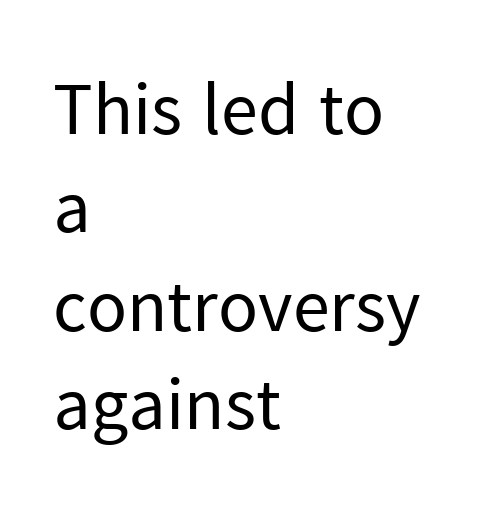
Q: Is the text bold? A: No.
Q: Is the text italic (slanted)? A: No, it is upright.
Q: Is the typeface a serif or a sans-serif typeface? A: Sans-serif.
Q: Is the text underlined? A: No.
Q: How is the paragraph aligned? A: Left-aligned.
Q: Is the spacing between letters normal or unusually wide? A: Normal.
Q: Is the spacing between lines tight, normal or loose? A: Normal.
Q: Width (condensed, normal, or wide)? A: Normal.
Q: Stroke contrast? A: Low.
Q: x-height? A: Medium.
Q: Monospaced? A: No.
